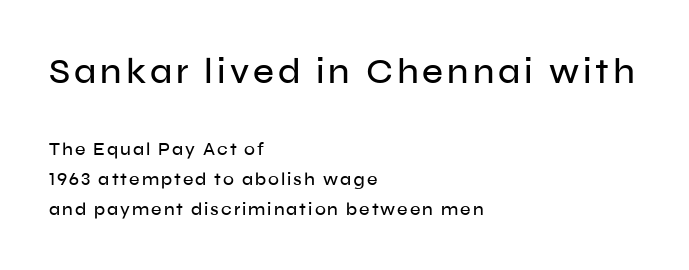
This layout puts the oversized block above and the modest block below. This sample has the flowing, uneven cadence of proportional lettering. The vertical gap from one line to the next is medium. Layout note: lines flush left.
